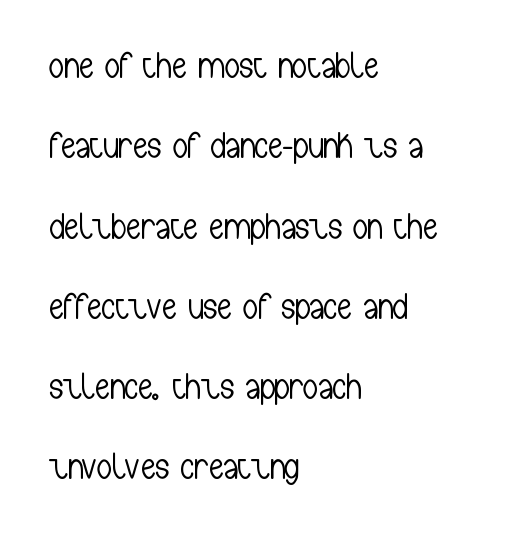
{"serif": "no", "italic": "no", "bold": "no", "weight": "light", "width": "condensed", "stroke_contrast": "low", "x_height": "medium", "monospaced": "no", "underline": "no", "align": "left", "line_spacing": "loose", "line_spacing_ratio": 2.17, "letter_spacing": "normal", "letter_spacing_em": 0.0, "glyph_px": 37}
